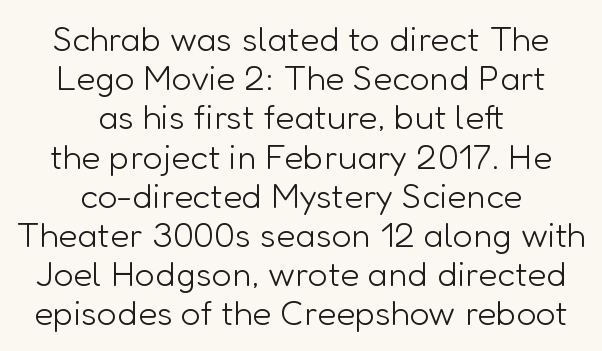
Q: Is the text bold? A: No.
Q: Is the text italic (slanted)? A: No, it is upright.
Q: Is the typeface a serif or a sans-serif typeface? A: Sans-serif.
Q: Is the text underlined? A: No.
Q: How is the paragraph aligned? A: Centered.
Q: Is the spacing between letters normal or unusually wide? A: Normal.
Q: Is the spacing between lines tight, normal or loose? A: Tight.
Q: Width (condensed, normal, or wide)? A: Normal.
Q: Stroke contrast? A: Low.
Q: x-height? A: Medium.
Q: Monospaced? A: No.
